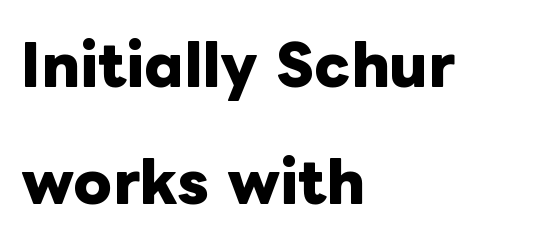
Nothing unusual about the tracking: characters are spaced as the font intends. In CSS terms this would be text-align: left. Any mark beneath the type? The region is blank. Unlike italic type, these characters show no tilt at all. Proportional: the letters do not fall into vertical columns.
